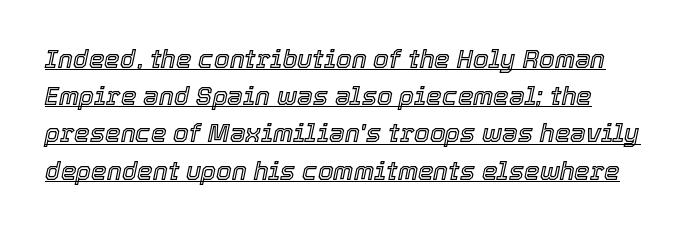
Q: Is the text italic (slanted)? A: Yes, it leans right by about 12 degrees.
Q: Is the text underlined? A: Yes.
Q: Is the spacing between letters normal or unusually wide? A: Normal.
Q: Is the spacing between lines tight, normal or loose? A: Normal.
